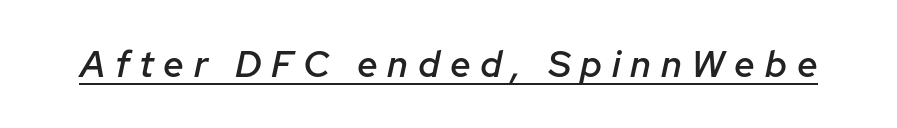
{"italic": "yes", "lean": "right", "slant_degrees": 12, "bold": "semi", "weight": "semibold", "width": "normal", "stroke_contrast": "low", "x_height": "medium", "monospaced": "no", "underline": "yes", "letter_spacing": "wide", "letter_spacing_em": 0.26, "glyph_px": 37}
